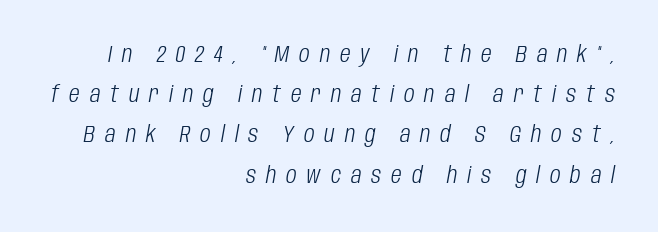
The image shows 23 px text type, italic (leaning right); set right-aligned, line spacing 1.75x, unusually wide letter spacing (+0.43 em), not underlined.
